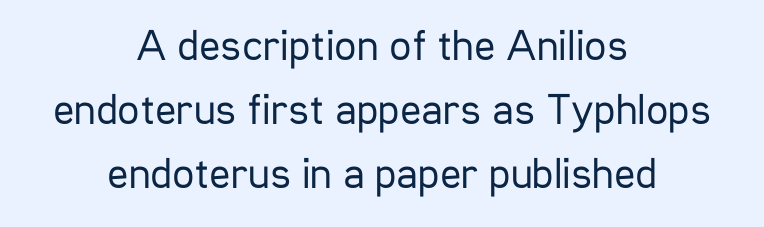
The image shows 44 px regular-weight, condensed sans-serif type, upright; set centered, normal line spacing (1.46x), normal letter spacing, not underlined; low stroke contrast and a medium x-height.
